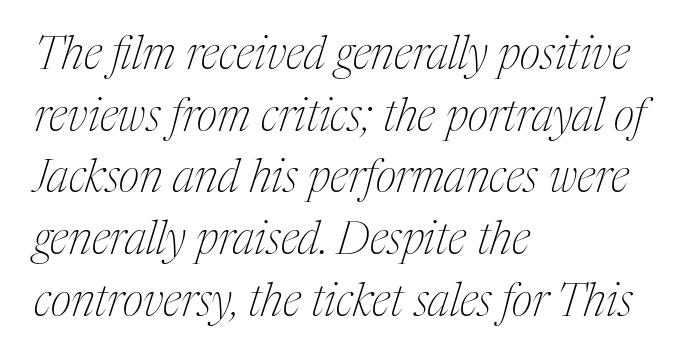
Q: Is the text bold? A: No.
Q: Is the text italic (slanted)? A: Yes, it leans right by about 17 degrees.
Q: Is the typeface a serif or a sans-serif typeface? A: Serif.
Q: Is the text underlined? A: No.
Q: How is the paragraph aligned? A: Left-aligned.
Q: Is the spacing between letters normal or unusually wide? A: Normal.
Q: Is the spacing between lines tight, normal or loose? A: Normal.
Q: Width (condensed, normal, or wide)? A: Condensed.
Q: Stroke contrast? A: Medium.
Q: x-height? A: Medium.
Q: Monospaced? A: No.
